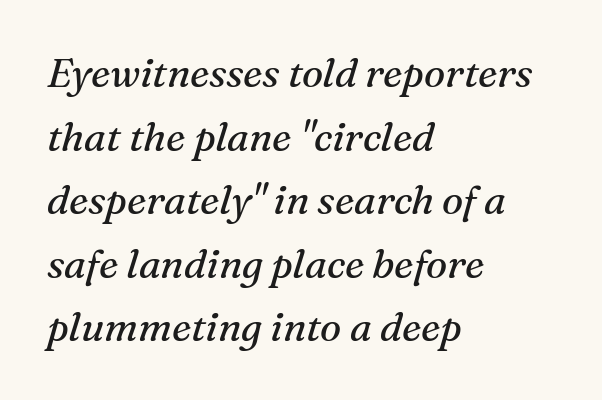
Q: Is the text bold? A: No.
Q: Is the text italic (slanted)? A: Yes, it leans right by about 16 degrees.
Q: Is the typeface a serif or a sans-serif typeface? A: Serif.
Q: Is the text underlined? A: No.
Q: How is the paragraph aligned? A: Left-aligned.
Q: Is the spacing between letters normal or unusually wide? A: Normal.
Q: Is the spacing between lines tight, normal or loose? A: Normal.
Q: Width (condensed, normal, or wide)? A: Normal.
Q: Stroke contrast? A: Medium.
Q: x-height? A: Medium.
Q: Monospaced? A: No.
